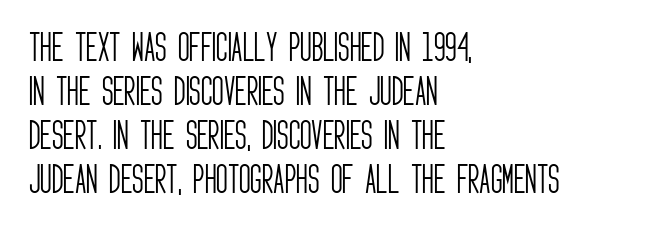
Q: Is the text bold? A: No.
Q: Is the text italic (slanted)? A: No, it is upright.
Q: Is the typeface a serif or a sans-serif typeface? A: Sans-serif.
Q: Is the text underlined? A: No.
Q: How is the paragraph aligned? A: Left-aligned.
Q: Is the spacing between letters normal or unusually wide? A: Normal.
Q: Is the spacing between lines tight, normal or loose? A: Normal.
Q: Width (condensed, normal, or wide)? A: Condensed.
Q: Stroke contrast? A: Low.
Q: x-height? A: Large.
Q: Monospaced? A: No.
